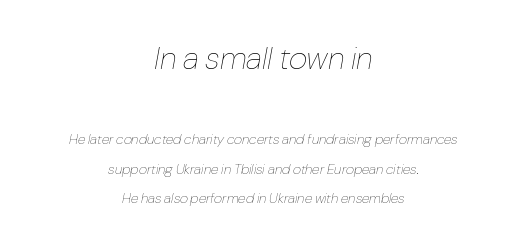
Summary of vertical rhythm: relaxed, with wide interline spacing. The words here are not underlined. Here the designer chose a conventional face with non-uniform glyph widths. These two chunks differ in scale, with the top chunk taking the larger measure.
